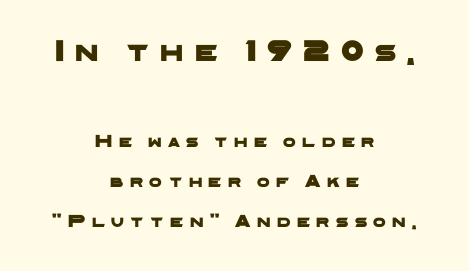
Q: Is the typeface a serif or a sans-serif typeface? A: Sans-serif.
Q: Is the text underlined? A: No.
Q: How is the paragraph aligned? A: Centered.
Q: Is the spacing between letters normal or unusually wide? A: Unusually wide.
Q: Is the spacing between lines tight, normal or loose? A: Loose.
Q: Which block of text is set in a larger size, the first (top) or the second (bottom)? A: The first (top) one.
Q: Width (condensed, normal, or wide)? A: Wide.
Q: Stroke contrast? A: Low.
Q: x-height? A: Medium.
Q: Monospaced? A: No.
